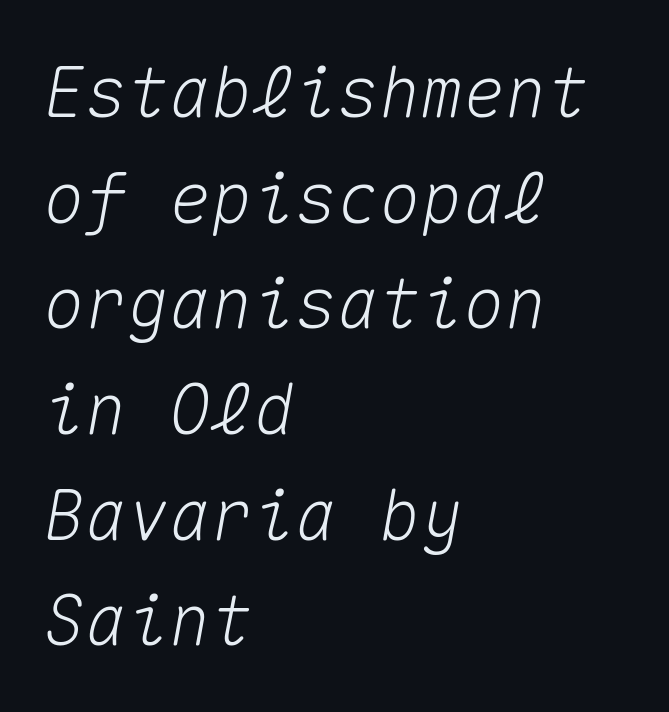
The image shows 70 px text type, italic (leaning right), monospaced; set left-aligned, normal line spacing (1.51x), normal letter spacing, not underlined; medium stroke contrast and a medium x-height.
